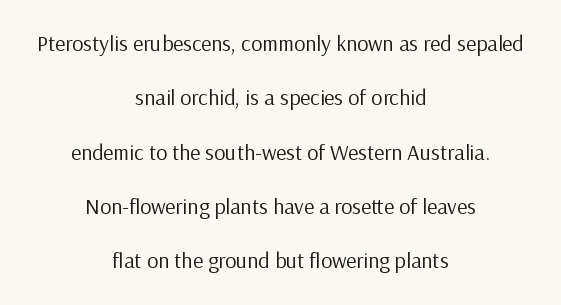
The image shows 22 px text type, upright; set centered, loose line spacing (2.47x), normal letter spacing, not underlined.
